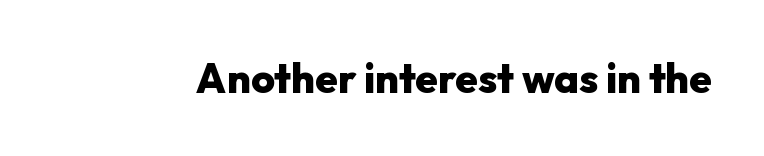
Is this a fixed-width face? No — the glyphs have proportional, varying widths. The type sits square on the baseline with zero lean. Nope, no serifs anywhere on these letters. Observe the ordinary spacing: letters are neighbours, not strangers. The area under the type is left untouched.
